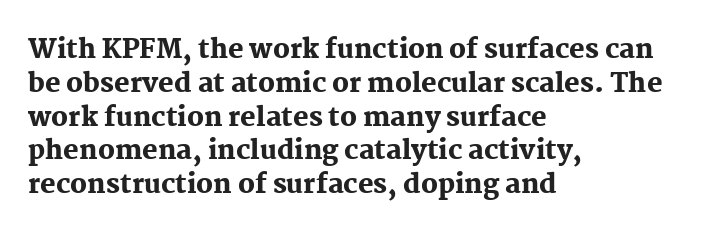
Notice how the stems are strictly vertical — no italics here. The passage shown is emphatically bold. Students, observe: this is what conventionally led text looks like. You could call the tracking neutral — neither tight nor loose. The ragged edge is on the right, which tells us the setting is flush left. Descenders are the only things crossing below the line.
